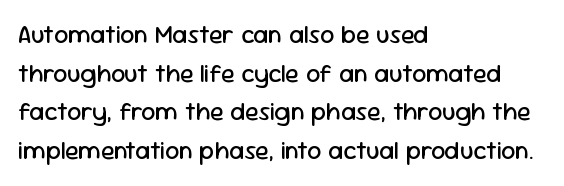
{"italic": "no", "bold": "no", "underline": "no", "align": "left", "line_spacing": "normal", "line_spacing_ratio": 1.55, "letter_spacing": "normal", "letter_spacing_em": 0.0, "glyph_px": 25}
